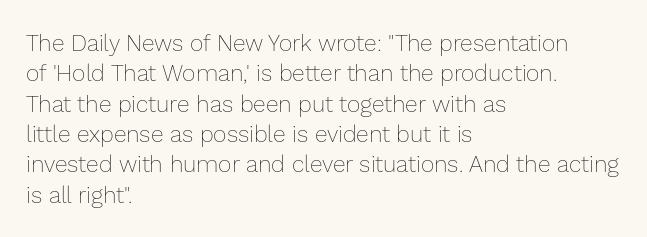
Q: Is the text bold? A: No.
Q: Is the text italic (slanted)? A: No, it is upright.
Q: Is the text underlined? A: No.
Q: How is the paragraph aligned? A: Left-aligned.
Q: Is the spacing between letters normal or unusually wide? A: Normal.
Q: Is the spacing between lines tight, normal or loose? A: Normal.
